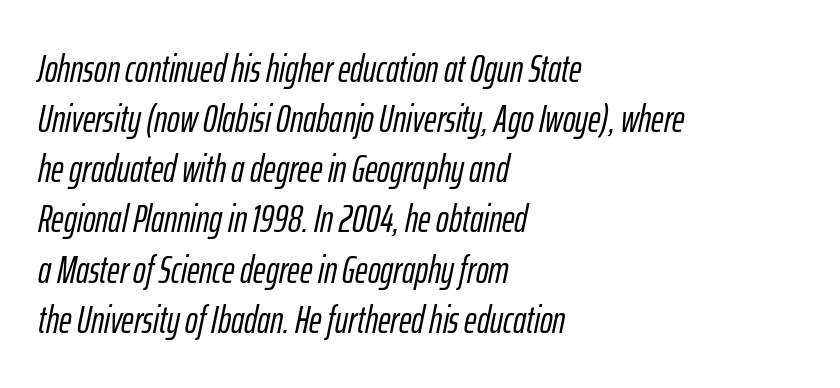
The image shows 38 px condensed type, italic (leaning right); set left-aligned, normal line spacing (1.32x), normal letter spacing, not underlined; low stroke contrast and a medium x-height.
